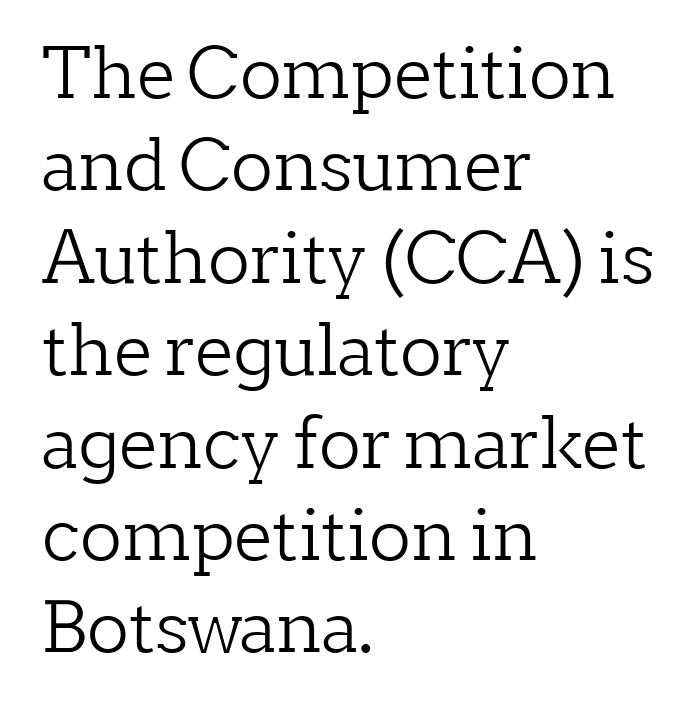
Q: Is the text bold? A: No.
Q: Is the text italic (slanted)? A: No, it is upright.
Q: Is the typeface a serif or a sans-serif typeface? A: Serif.
Q: Is the text underlined? A: No.
Q: How is the paragraph aligned? A: Left-aligned.
Q: Is the spacing between letters normal or unusually wide? A: Normal.
Q: Is the spacing between lines tight, normal or loose? A: Normal.
Q: Width (condensed, normal, or wide)? A: Normal.
Q: Stroke contrast? A: Low.
Q: x-height? A: Medium.
Q: Monospaced? A: No.
